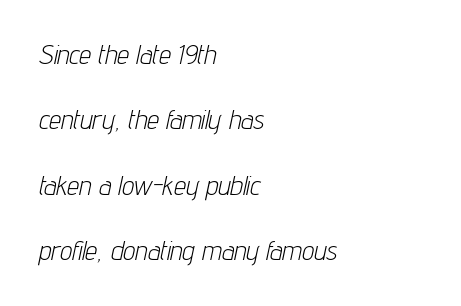
The image shows 27 px text type, italic (leaning right); set left-aligned, loose line spacing (2.42x), normal letter spacing, not underlined.
